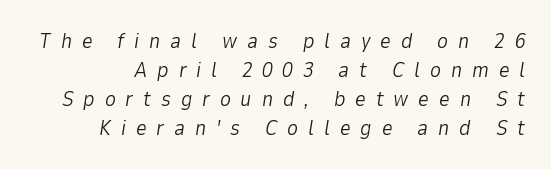
The image shows 21 px text type, italic (leaning right); set normal line spacing (1.38x), unusually wide letter spacing (+0.47 em), not underlined.
